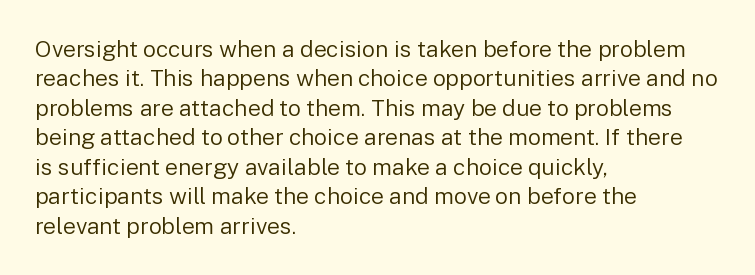
The image shows 23 px text type, upright; set left-aligned, normal line spacing (1.28x), normal letter spacing, not underlined.
